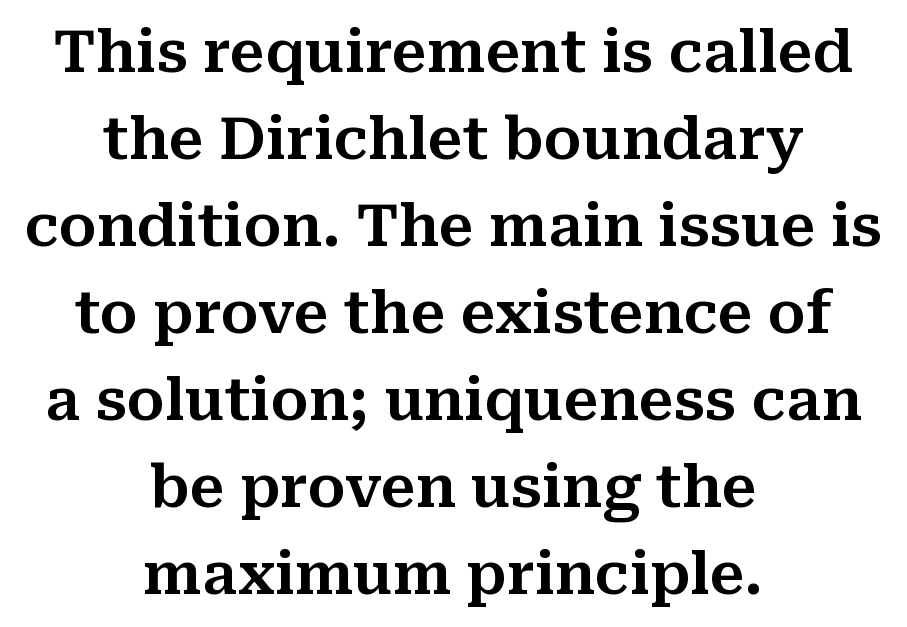
Q: Is the text italic (slanted)? A: No, it is upright.
Q: Is the typeface a serif or a sans-serif typeface? A: Serif.
Q: Is the text underlined? A: No.
Q: How is the paragraph aligned? A: Centered.
Q: Is the spacing between letters normal or unusually wide? A: Normal.
Q: Is the spacing between lines tight, normal or loose? A: Normal.
Q: Width (condensed, normal, or wide)? A: Normal.
Q: Stroke contrast? A: Medium.
Q: x-height? A: Medium.
Q: Monospaced? A: No.
